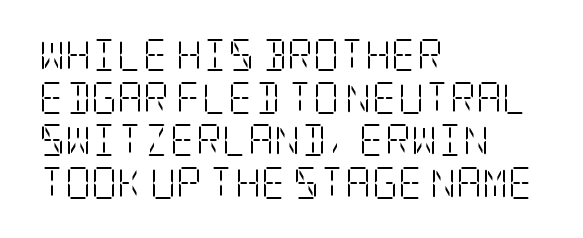
Q: Is the text bold? A: No.
Q: Is the text italic (slanted)? A: No, it is upright.
Q: Is the typeface a serif or a sans-serif typeface? A: Serif.
Q: Is the text underlined? A: No.
Q: How is the paragraph aligned? A: Left-aligned.
Q: Is the spacing between letters normal or unusually wide? A: Normal.
Q: Is the spacing between lines tight, normal or loose? A: Normal.
Q: Width (condensed, normal, or wide)? A: Condensed.
Q: Stroke contrast? A: Low.
Q: x-height? A: Large.
